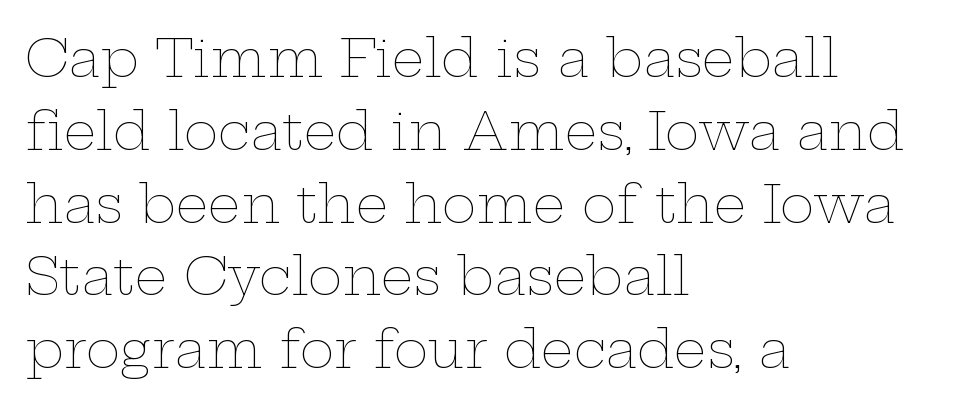
The setting favours the left margin, as ordinary paragraphs usually do. This sample has the flowing, uneven cadence of proportional lettering. This is the regular roman posture of the typeface. Underlining? Definitely not there. This block has exactly the height ordinary leading produces. A quiet, ordinary-to-light weight characterises the typeface.
